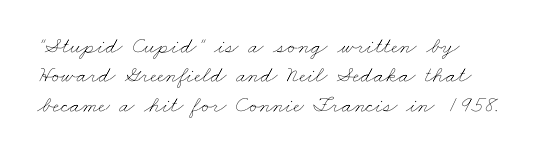
{"bold": "no", "underline": "no", "align": "left", "line_spacing": "normal", "line_spacing_ratio": 1.28, "letter_spacing": "normal", "letter_spacing_em": 0.0, "glyph_px": 23}
